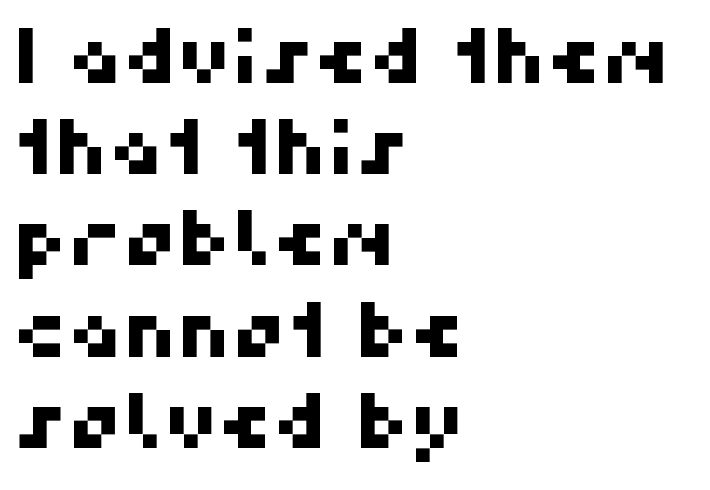
{"serif": "no", "width": "normal", "stroke_contrast": "high", "x_height": "medium", "monospaced": "no", "underline": "no", "align": "left", "line_spacing_ratio": 1.2, "letter_spacing": "normal", "letter_spacing_em": 0.0, "glyph_px": 76}
